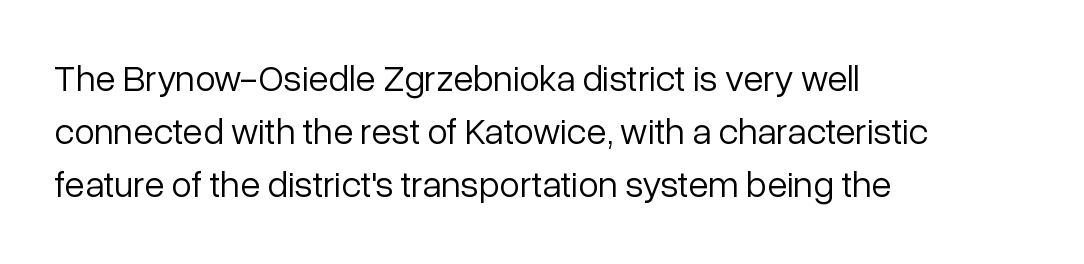
Q: Is the text bold? A: No.
Q: Is the text italic (slanted)? A: No, it is upright.
Q: Is the typeface a serif or a sans-serif typeface? A: Sans-serif.
Q: Is the text underlined? A: No.
Q: How is the paragraph aligned? A: Left-aligned.
Q: Is the spacing between letters normal or unusually wide? A: Normal.
Q: Is the spacing between lines tight, normal or loose? A: Normal.
Q: Width (condensed, normal, or wide)? A: Normal.
Q: Stroke contrast? A: Low.
Q: x-height? A: Medium.
Q: Monospaced? A: No.
